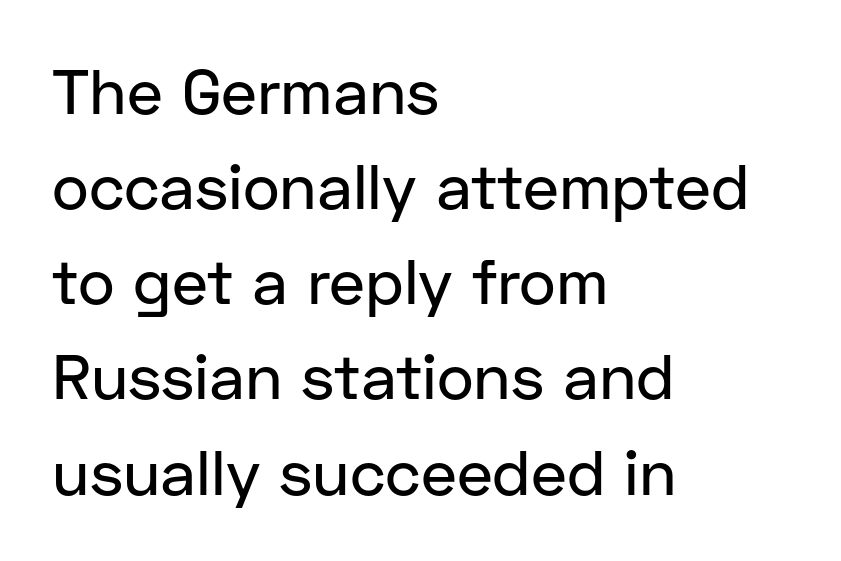
The image shows 63 px sans-serif type, upright; set left-aligned, normal line spacing (1.51x), normal letter spacing, not underlined; low stroke contrast and a medium x-height.
